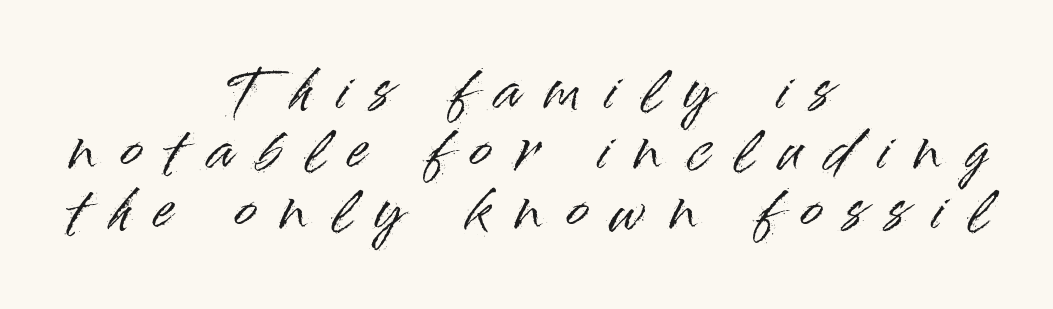
Q: Is the text italic (slanted)? A: Yes.
Q: Is the typeface a serif or a sans-serif typeface? A: Sans-serif.
Q: Is the text underlined? A: No.
Q: How is the paragraph aligned? A: Centered.
Q: Is the spacing between letters normal or unusually wide? A: Unusually wide.
Q: Is the spacing between lines tight, normal or loose? A: Tight.
Q: Width (condensed, normal, or wide)? A: Normal.
Q: Stroke contrast? A: High.
Q: x-height? A: Small.
Q: Monospaced? A: No.
